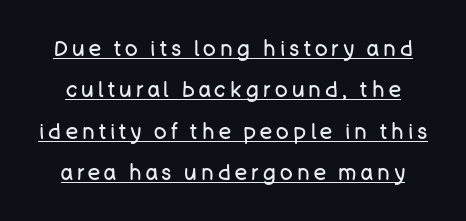
{"italic": "no", "bold": "no", "underline": "yes", "line_spacing": "loose", "line_spacing_ratio": 1.97, "letter_spacing": "wide", "letter_spacing_em": 0.2, "glyph_px": 21}
